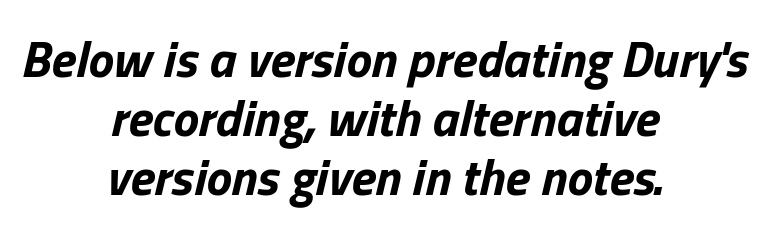
Q: Is the text bold? A: Yes.
Q: Is the text italic (slanted)? A: Yes, it leans right by about 13 degrees.
Q: Is the text underlined? A: No.
Q: How is the paragraph aligned? A: Centered.
Q: Is the spacing between letters normal or unusually wide? A: Normal.
Q: Width (condensed, normal, or wide)? A: Normal.
Q: Stroke contrast? A: Low.
Q: x-height? A: Medium.
Q: Monospaced? A: No.
